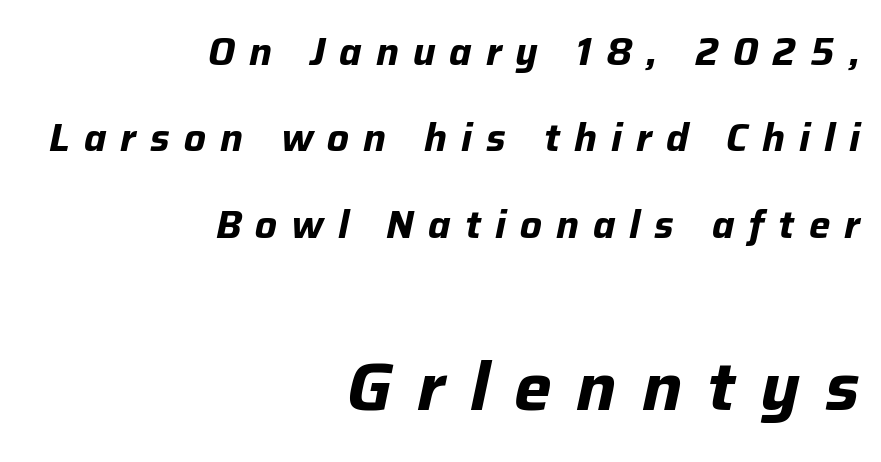
The passage shown has open, widely tracked lettering throughout. Looks like regular typesetting: each glyph gets only the width it needs. Visually the block forms a straight wall on the right and a jagged coastline on the left. These words are printed bold, with thick strokes throughout. Successive baselines arrive slowly, with a big drop between each.
